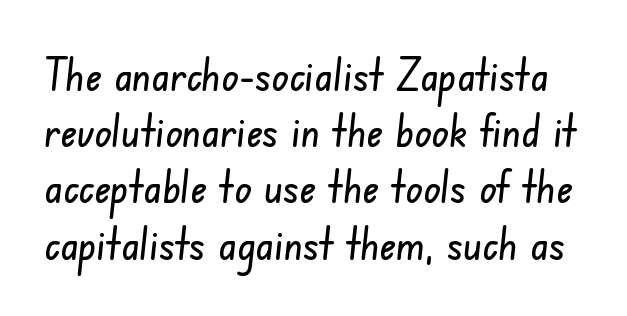
The horizontal fit of the characters is conventional and even. Leading: standard. Each letter's strokes conclude bluntly, with no projecting serifs. Is this a fixed-width face? No — the glyphs have proportional, varying widths. The space beneath each line is pristine and unruled.
